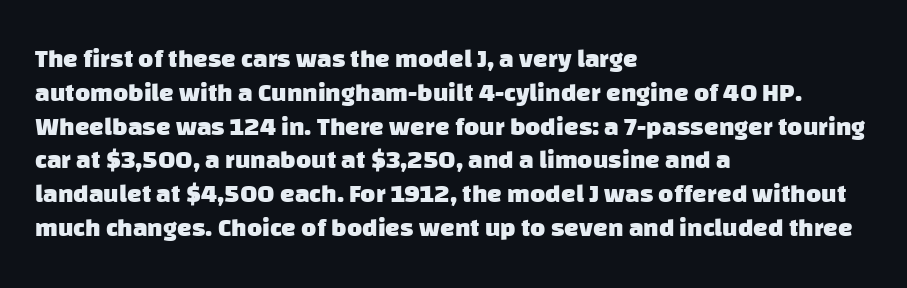
A bare baseline throughout the passage. A full-strength bold gives these letters their thick strokes. Glyph-to-glyph distance matches everyday printed text. The paragraph has a hard left edge and a soft right edge.
